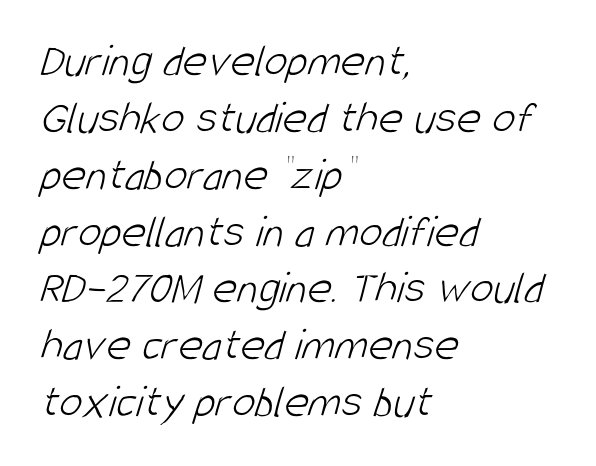
The letters carry no serifs — their stems end cleanly without finishing strokes. Caption: multi-line text, flush left, ragged right. Stems here are at most as thick as an everyday book face. Note the varied advance widths — an 'i' is clearly narrower than an 'm'.
